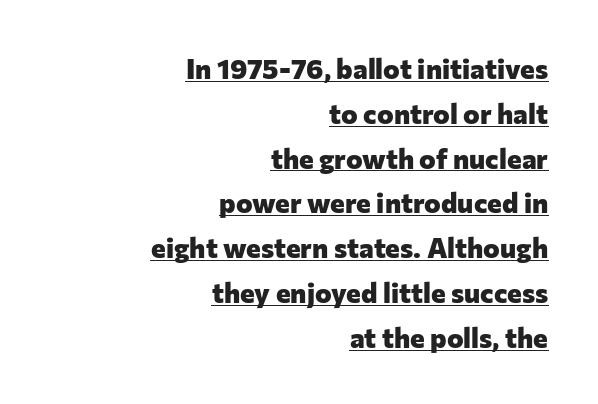
{"serif": "no", "italic": "no", "bold": "yes", "weight": "heavy", "width": "normal", "stroke_contrast": "low", "x_height": "medium", "monospaced": "no", "underline": "yes", "align": "right", "line_spacing": "normal", "line_spacing_ratio": 1.6, "letter_spacing": "normal", "letter_spacing_em": 0.0, "glyph_px": 28}
